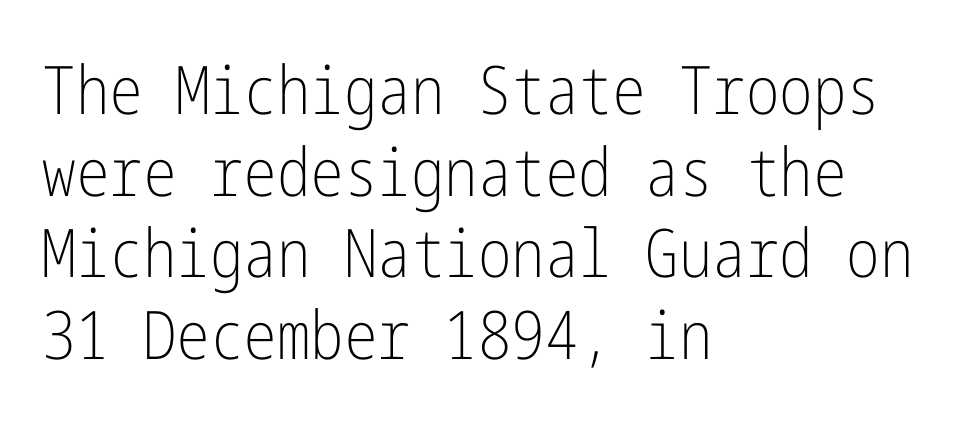
{"serif": "no", "italic": "no", "bold": "no", "weight": "light", "width": "condensed", "stroke_contrast": "low", "x_height": "medium", "underline": "no", "align": "left", "line_spacing_ratio": 1.22, "letter_spacing": "normal", "letter_spacing_em": 0.0, "glyph_px": 67}
